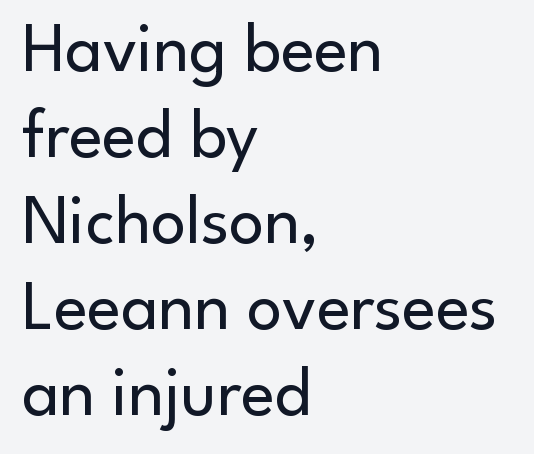
{"serif": "no", "italic": "no", "bold": "no", "weight": "regular", "width": "normal", "stroke_contrast": "low", "x_height": "small", "monospaced": "no", "underline": "no", "align": "left", "line_spacing_ratio": 1.23, "letter_spacing": "normal", "letter_spacing_em": 0.0, "glyph_px": 70}
